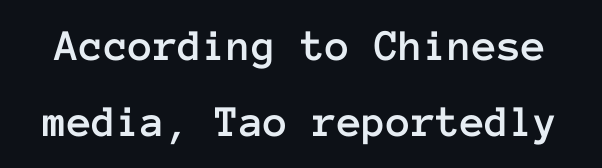
Anything drawn beneath the words? Only blank space. You can tell it's not italic because the verticals are truly vertical. Baseline-to-baseline distance is the conventional proportion of letter height. Here the designer chose a console-style face with uniform glyph widths. Observe the ordinary spacing: letters are neighbours, not strangers.
